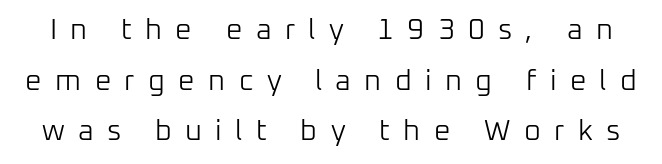
{"serif": "no", "italic": "no", "bold": "no", "weight": "light", "width": "normal", "stroke_contrast": "low", "x_height": "medium", "monospaced": "no", "underline": "no", "line_spacing_ratio": 1.75, "letter_spacing": "wide", "letter_spacing_em": 0.46, "glyph_px": 29}
